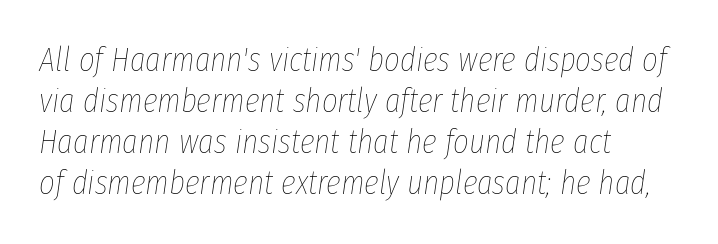
{"italic": "yes", "lean": "right", "slant_degrees": 8, "bold": "no", "weight": "thin", "width": "condensed", "stroke_contrast": "low", "x_height": "medium", "monospaced": "no", "underline": "no", "align": "left", "line_spacing_ratio": 1.21, "letter_spacing": "normal", "letter_spacing_em": 0.0, "glyph_px": 34}
